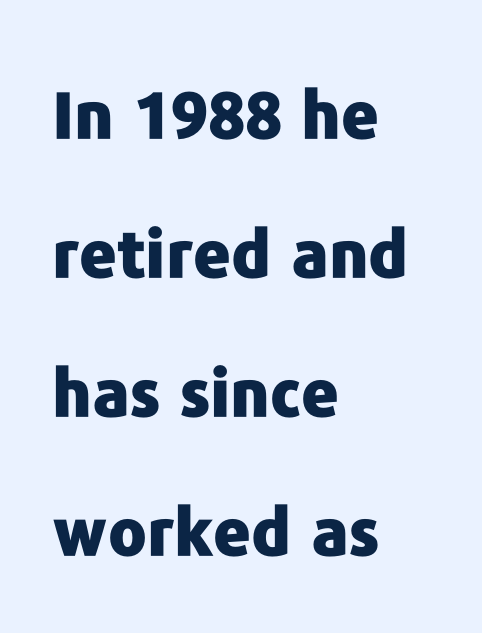
{"serif": "no", "italic": "no", "bold": "yes", "weight": "heavy", "width": "normal", "stroke_contrast": "low", "x_height": "medium", "monospaced": "no", "underline": "no", "align": "left", "line_spacing": "loose", "line_spacing_ratio": 2.14, "letter_spacing": "normal", "letter_spacing_em": 0.0, "glyph_px": 65}
